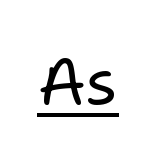
The specimen reads as upright at a glance. The passage shown is underscored from start to finish. Students, note that the glyphs here touch the page at normal intervals. Caption: face not bold, strokes unweighted.
